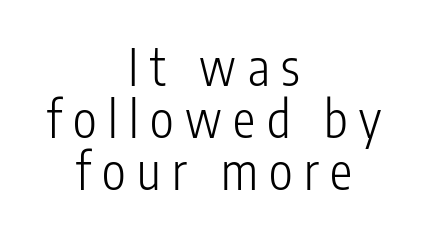
The image shows 50 px light, condensed sans-serif type, upright; set centered, tight line spacing (1.04x), unusually wide letter spacing (+0.23 em), not underlined; low stroke contrast and a medium x-height.
